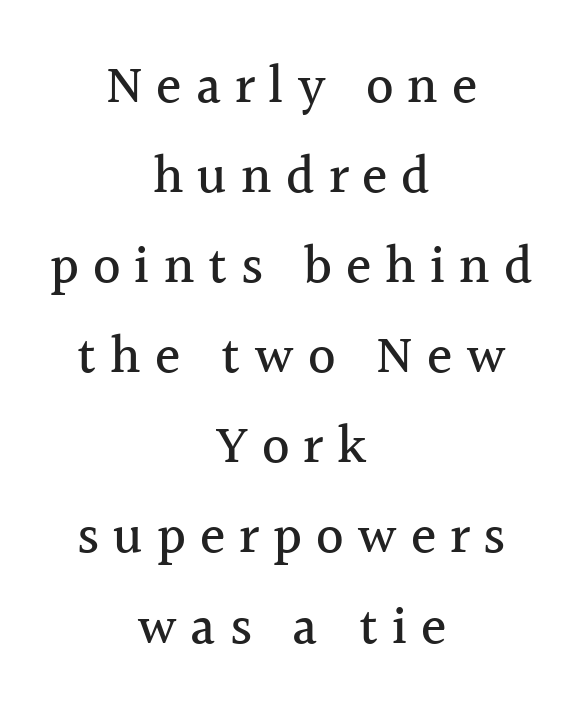
The font's upright variant was chosen for this text. The rendering uses natural spacing where letterforms have individual widths. Underlining? Definitely not there. The designer left line spacing at the default. There is plenty of visible air inserted between adjacent glyphs. Where is the straight margin? There isn't one; the lines are centered.
